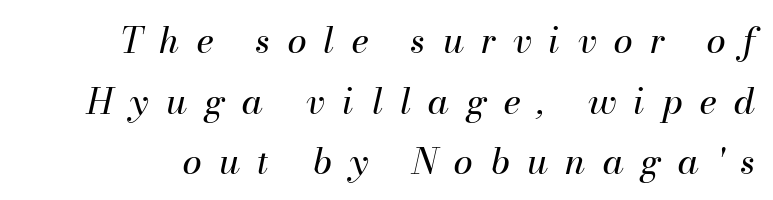
The image shows 35 px regular-weight type, italic (leaning right); set line spacing 1.73x, unusually wide letter spacing (+0.49 em), not underlined; medium stroke contrast and a small x-height.
